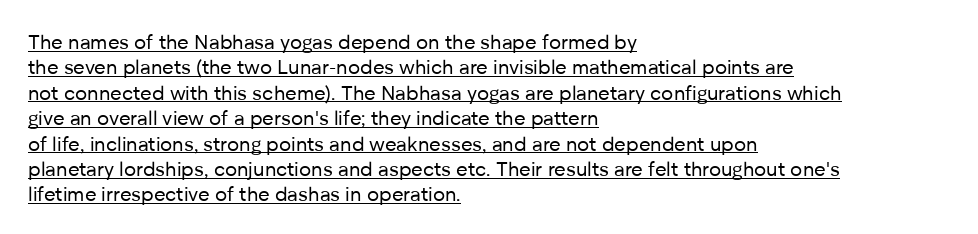
The image shows 20 px text type, upright; set left-aligned, normal line spacing (1.27x), normal letter spacing, underlined.
